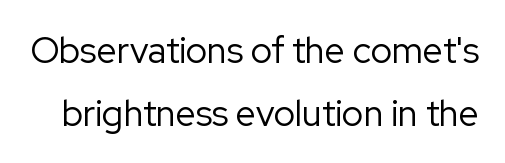
This sample has the flowing, uneven cadence of proportional lettering. Typographically, this falls in the sans-serif category. The letters sit at their default tracking, neither squeezed nor spread. The face looks like a standard text weight, possibly lighter. Anything drawn beneath the words? Only blank space. Quick note: not italic, upright.
